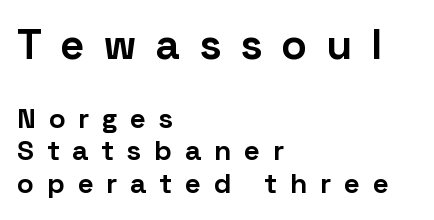
A classic flush-left, rag-right setting is used for this passage. The face used here is a sans, in the tradition of grotesques and geometrics. Larger block? The one above; the one below is distinctly smaller. A dark, heavy texture on the line: the type is bold. This sample has the flowing, uneven cadence of proportional lettering.
